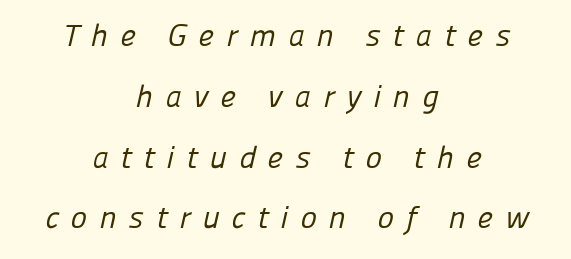
{"serif": "no", "bold": "no", "weight": "regular", "width": "normal", "stroke_contrast": "low", "x_height": "medium", "monospaced": "no", "underline": "no", "align": "center", "line_spacing": "loose", "line_spacing_ratio": 1.96, "letter_spacing": "wide", "letter_spacing_em": 0.39, "glyph_px": 31}
